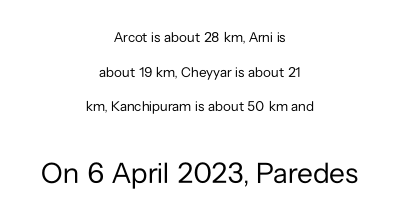
How are the letters spaced? Ordinarily, with no added tracking. Descender tails drop into unmarked territory. Stroke terminals: plain, sans-serif. Compared with typical paragraphs, the rows here are farther apart. Is this a heavy cut? Hardly; it is regular or lighter. The face used here is proportionally spaced, like ordinary book or web type.
